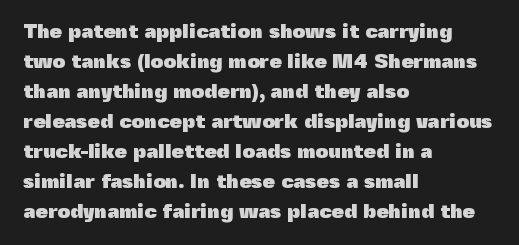
The image shows 20 px bold type, upright; set left-aligned, normal line spacing (1.5x), normal letter spacing, not underlined.
